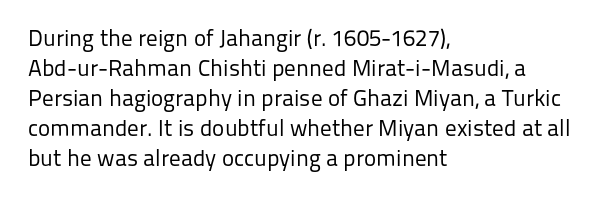
{"italic": "no", "bold": "no", "underline": "no", "align": "left", "line_spacing": "normal", "line_spacing_ratio": 1.3, "letter_spacing": "normal", "letter_spacing_em": 0.0, "glyph_px": 23}
